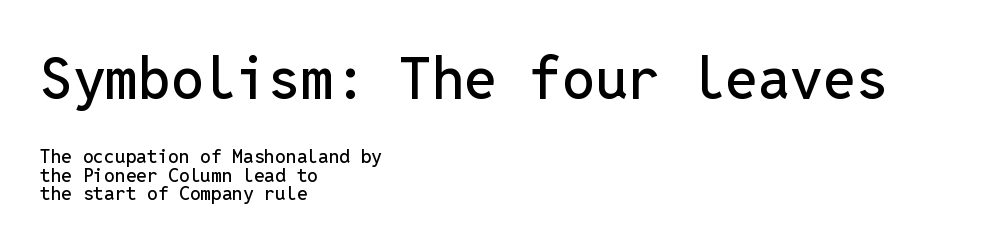
{"serif": "no", "italic": "no", "width": "normal", "stroke_contrast": "low", "x_height": "medium", "monospaced": "yes", "underline": "no", "align": "left", "line_spacing": "tight", "line_spacing_ratio": 0.98, "letter_spacing": "normal", "letter_spacing_em": 0.0, "larger_block": "first", "size_ratio": 3.05, "glyph_px": 58}
